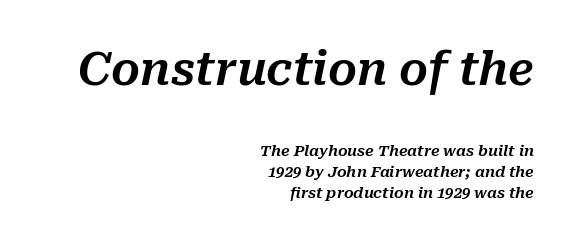
The image shows 45 px text type, italic (leaning right); set right-aligned, normal line spacing (1.4x), normal letter spacing, not underlined; the first (top) block is 3.0x larger; medium stroke contrast and a medium x-height.
